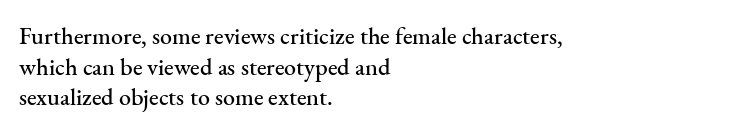
These lines stack with their left ends in a neat column. This sample uses plain, unmodified letter spacing. Rows of type keep a routine distance in the vertical direction. The glyphs are unaccompanied by any horizontal stroke below them. Vertical strokes here are truly vertical.
